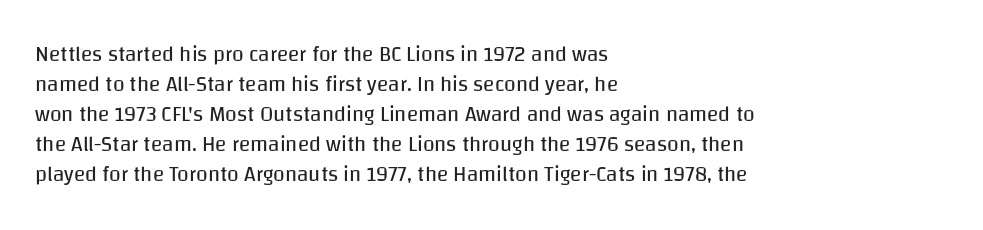
The image shows 21 px text type, upright; set left-aligned, normal line spacing (1.43x), normal letter spacing, not underlined.
